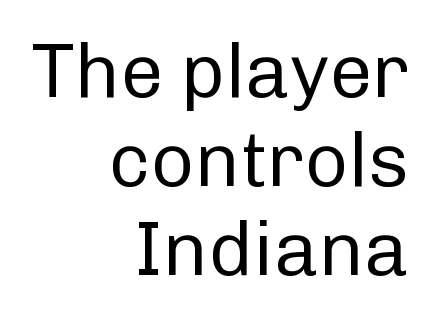
A student would call this right alignment; a typographer would say flush right, rag left. Spacing verdict: proportional, widths tailored to each character. Glyph-to-glyph distance matches everyday printed text. Weight: regular or lighter. The designer went with a sans here, leaving each stem footless.
